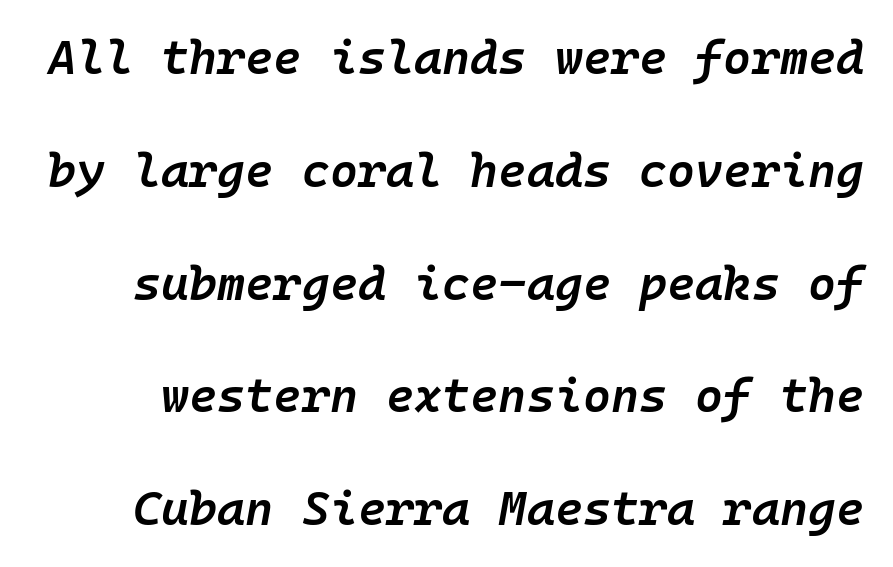
The image shows 48 px semibold type, italic (leaning right), monospaced; set loose line spacing (2.35x), normal letter spacing, not underlined; low stroke contrast and a medium x-height.
